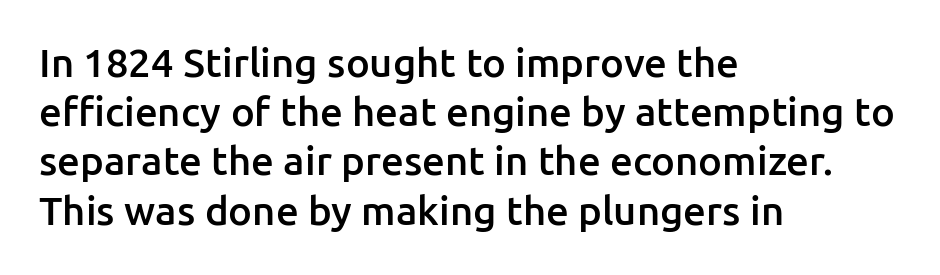
Q: Is the text bold? A: Semi-bold.
Q: Is the text italic (slanted)? A: No, it is upright.
Q: Is the typeface a serif or a sans-serif typeface? A: Sans-serif.
Q: Is the text underlined? A: No.
Q: How is the paragraph aligned? A: Left-aligned.
Q: Is the spacing between letters normal or unusually wide? A: Normal.
Q: Width (condensed, normal, or wide)? A: Normal.
Q: Stroke contrast? A: Low.
Q: x-height? A: Medium.
Q: Monospaced? A: No.
